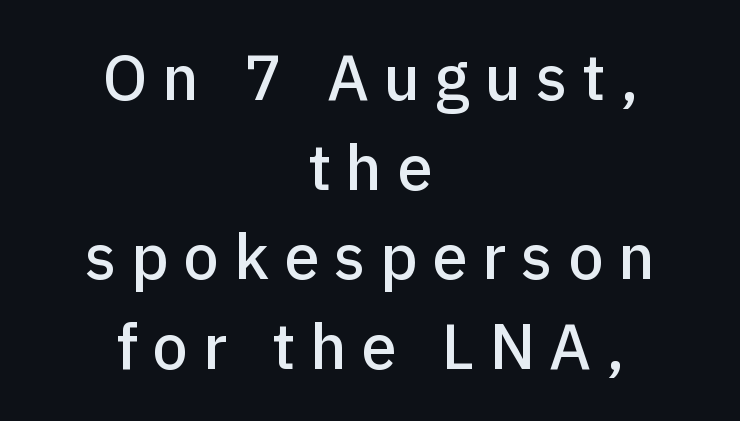
The image shows 64 px sans-serif type, upright; set centered, normal line spacing (1.4x), unusually wide letter spacing (+0.23 em), not underlined; low stroke contrast and a medium x-height.
